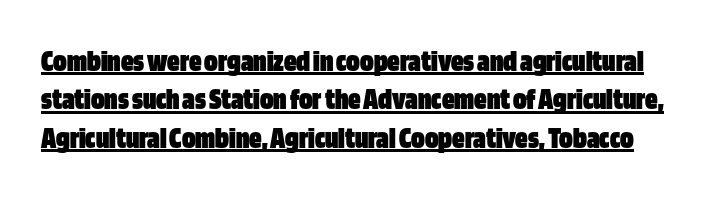
Inter-character spacing is left at the font's built-in metrics. Character widths vary here, with narrow letters taking less room than wide ones. A dark, heavy texture on the line: the type is bold. You can tell it's not italic because the verticals are truly vertical.
